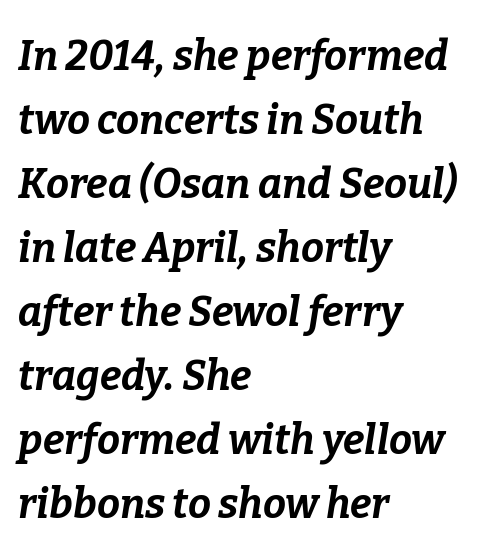
Q: Is the text bold? A: Yes.
Q: Is the text italic (slanted)? A: Yes, it leans right by about 9 degrees.
Q: Is the text underlined? A: No.
Q: How is the paragraph aligned? A: Left-aligned.
Q: Is the spacing between letters normal or unusually wide? A: Normal.
Q: Is the spacing between lines tight, normal or loose? A: Normal.
Q: Width (condensed, normal, or wide)? A: Normal.
Q: Stroke contrast? A: Low.
Q: x-height? A: Medium.
Q: Monospaced? A: No.
